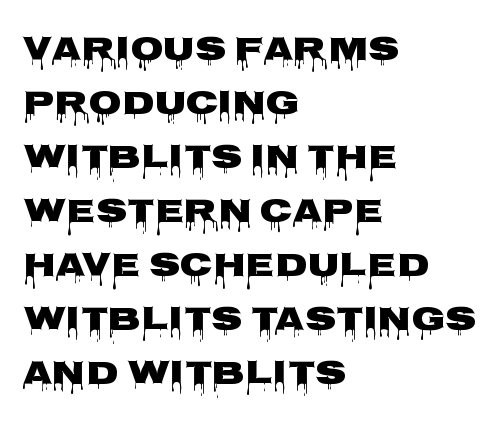
{"serif": "no", "italic": "no", "bold": "yes", "weight": "heavy", "width": "wide", "stroke_contrast": "low", "x_height": "large", "monospaced": "no", "underline": "no", "align": "left", "line_spacing": "normal", "line_spacing_ratio": 1.59, "letter_spacing": "normal", "letter_spacing_em": 0.0, "glyph_px": 34}
